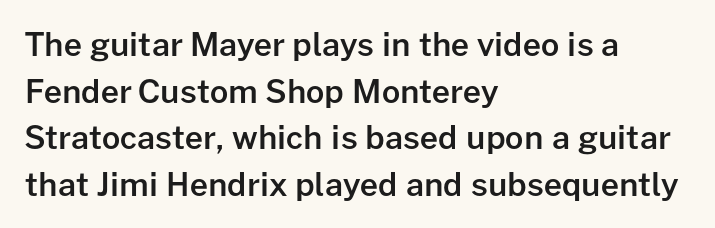
The image shows 32 px semibold sans-serif type, upright; set left-aligned, normal line spacing (1.46x), normal letter spacing, not underlined; low stroke contrast and a medium x-height.
